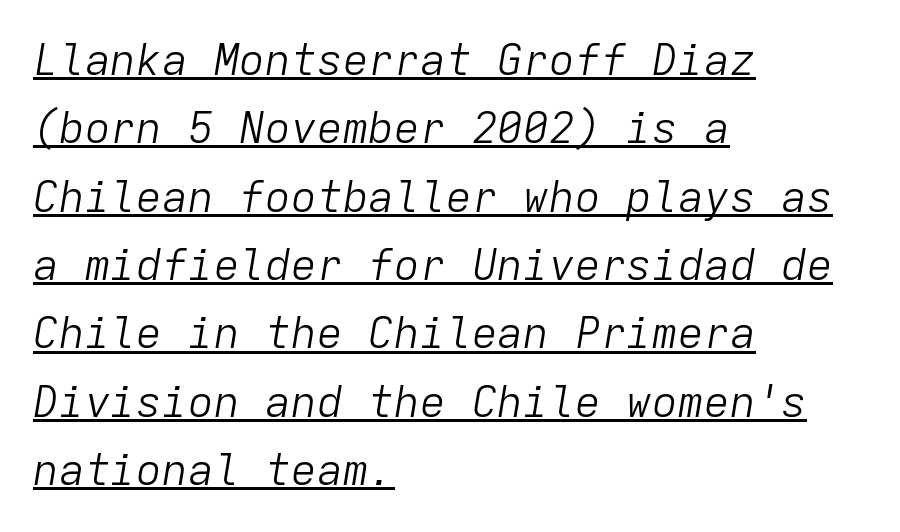
The passage shown is underscored from start to finish. Regarding leading, the lines here are spaced in the standard way. The text carries the slant typical of an italic or oblique font. These lines stack with their left ends in a neat column. Think of a typewriter: that constant character pitch is what you see here.
